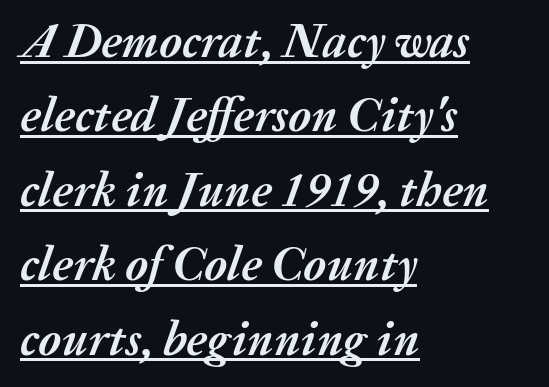
The image shows 48 px semibold type, italic (leaning right); set left-aligned, normal line spacing (1.55x), normal letter spacing, underlined; medium stroke contrast and a medium x-height.
